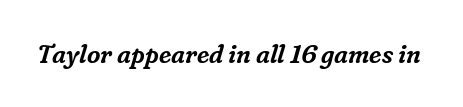
Q: Is the text italic (slanted)? A: Yes, it leans right by about 16 degrees.
Q: Is the text underlined? A: No.
Q: Is the spacing between letters normal or unusually wide? A: Normal.
